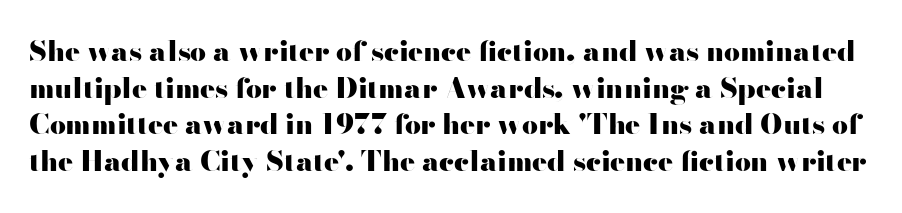
The rendering keeps characters at their native spacing. Vertical strokes here are truly vertical. This rendering features lettering with no underline. Is this a fixed-width face? No — the glyphs have proportional, varying widths. Is there much room between lines? A standard amount, neither cramped nor airy.
